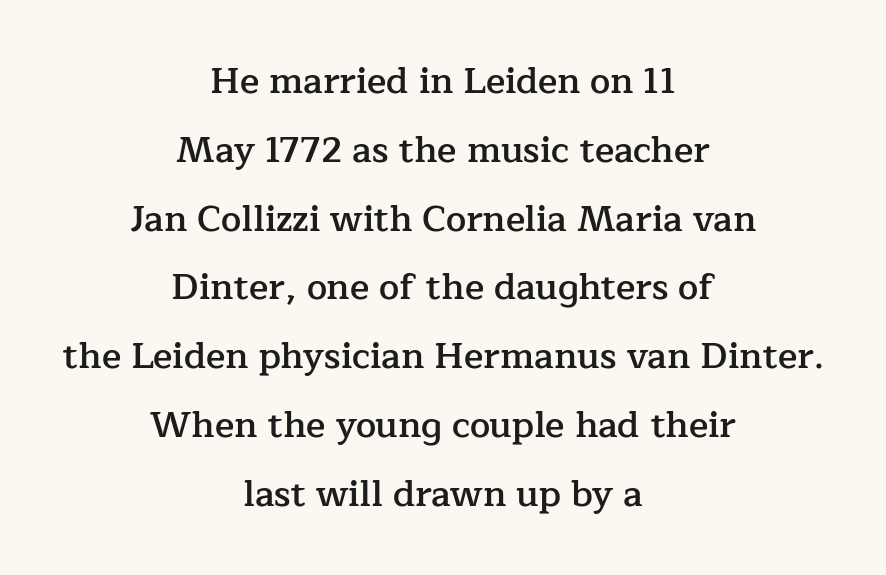
Q: Is the text bold? A: Semi-bold.
Q: Is the text italic (slanted)? A: No, it is upright.
Q: Is the typeface a serif or a sans-serif typeface? A: Serif.
Q: Is the text underlined? A: No.
Q: How is the paragraph aligned? A: Centered.
Q: Is the spacing between letters normal or unusually wide? A: Normal.
Q: Is the spacing between lines tight, normal or loose? A: Loose.
Q: Width (condensed, normal, or wide)? A: Normal.
Q: Stroke contrast? A: Low.
Q: x-height? A: Medium.
Q: Monospaced? A: No.
